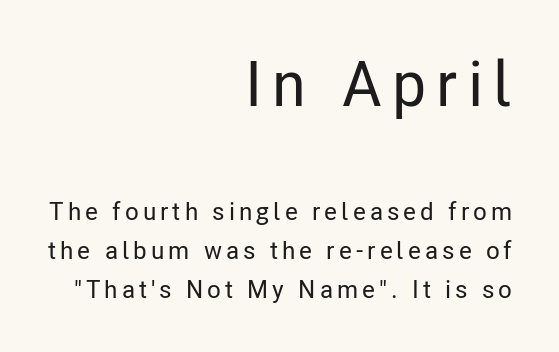
The type family on display is of the sans-serif kind. If you drew a line through each stem, it would be perfectly vertical. In this sample the first text group is rendered at the bigger scale. The specimen omits any rule beneath the text block's lines. These lines sit exactly where default settings would place them.
